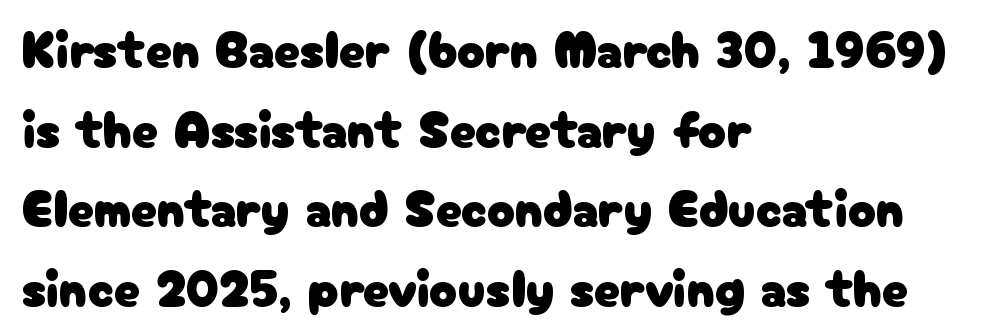
{"serif": "no", "italic": "no", "width": "normal", "stroke_contrast": "low", "x_height": "medium", "monospaced": "no", "underline": "no", "align": "left", "line_spacing": "normal", "line_spacing_ratio": 1.53, "letter_spacing": "normal", "letter_spacing_em": 0.0, "glyph_px": 52}
